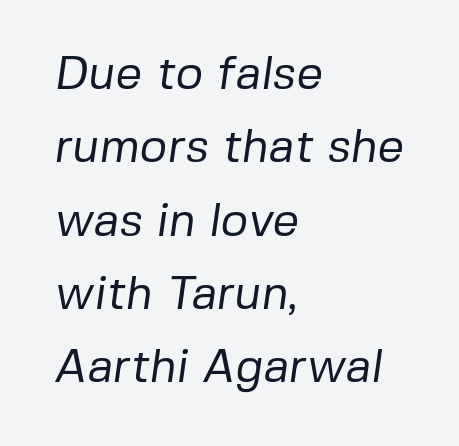
Q: Is the text bold? A: No.
Q: Is the typeface a serif or a sans-serif typeface? A: Sans-serif.
Q: Is the text underlined? A: No.
Q: How is the paragraph aligned? A: Left-aligned.
Q: Is the spacing between letters normal or unusually wide? A: Normal.
Q: Is the spacing between lines tight, normal or loose? A: Normal.
Q: Width (condensed, normal, or wide)? A: Normal.
Q: Stroke contrast? A: Low.
Q: x-height? A: Medium.
Q: Monospaced? A: No.
